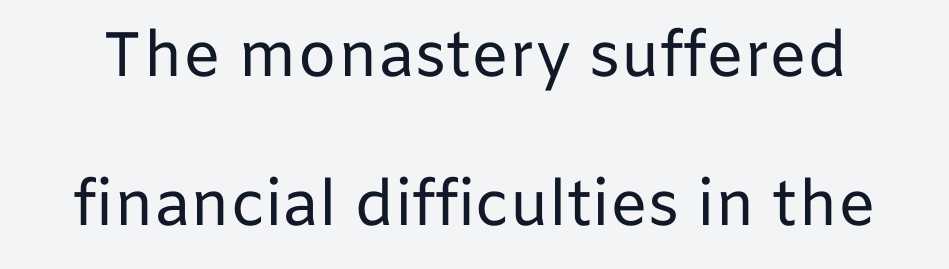
Q: Is the text bold? A: No.
Q: Is the text italic (slanted)? A: No, it is upright.
Q: Is the typeface a serif or a sans-serif typeface? A: Sans-serif.
Q: Is the text underlined? A: No.
Q: Is the spacing between letters normal or unusually wide? A: Normal.
Q: Is the spacing between lines tight, normal or loose? A: Loose.
Q: Width (condensed, normal, or wide)? A: Normal.
Q: Stroke contrast? A: Low.
Q: x-height? A: Medium.
Q: Monospaced? A: No.
